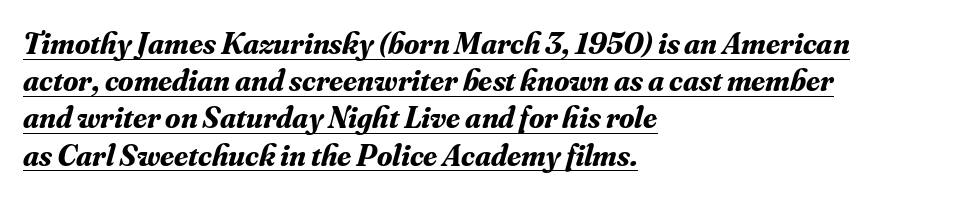
The image shows 31 px bold serif type, italic (leaning right); set left-aligned, line spacing 1.2x, normal letter spacing, underlined; medium stroke contrast and a small x-height.
